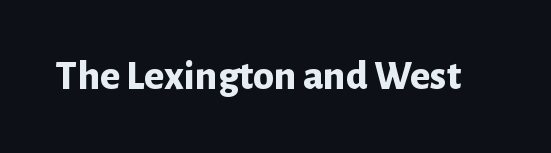
Clear beneath every line of the passage. What kind of face is this? One without serifs — a sans. Is the type bold? Yes — the strokes are clearly thick and heavy. Think of a printed novel: that variable character pitch is what you see here. The specimen reads as upright at a glance.
